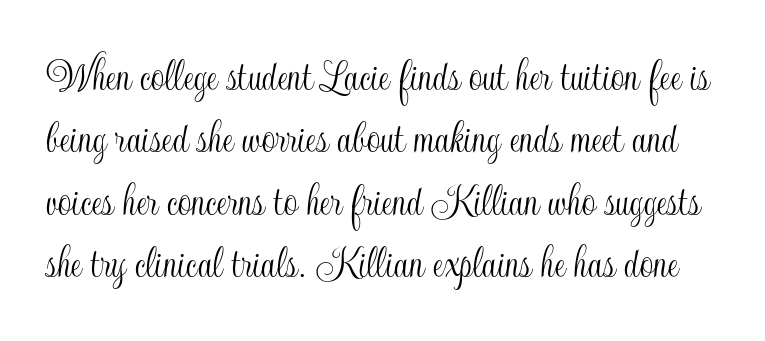
{"width": "condensed", "x_height": "small", "monospaced": "no", "underline": "no", "line_spacing": "normal", "line_spacing_ratio": 1.3, "letter_spacing": "normal", "letter_spacing_em": 0.0, "glyph_px": 48}
